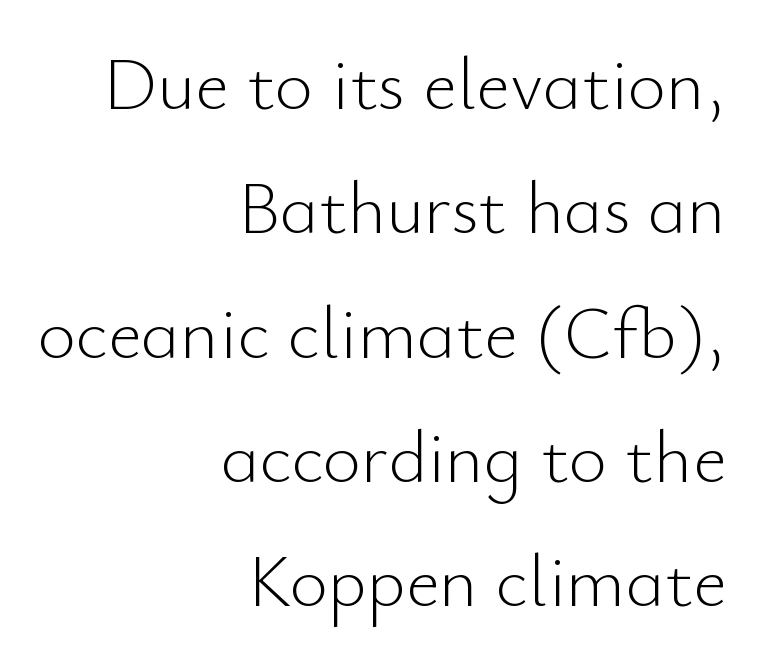
Q: Is the text bold? A: No.
Q: Is the text italic (slanted)? A: No, it is upright.
Q: Is the typeface a serif or a sans-serif typeface? A: Sans-serif.
Q: Is the text underlined? A: No.
Q: How is the paragraph aligned? A: Right-aligned.
Q: Is the spacing between letters normal or unusually wide? A: Normal.
Q: Is the spacing between lines tight, normal or loose? A: Normal.
Q: Width (condensed, normal, or wide)? A: Normal.
Q: Stroke contrast? A: Low.
Q: x-height? A: Small.
Q: Monospaced? A: No.
